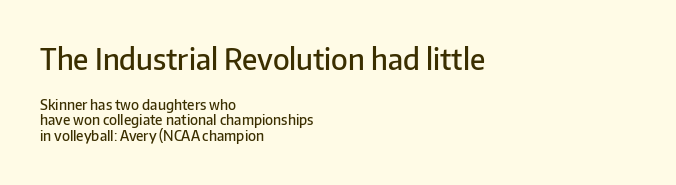
Horizontal bands of white between lines are thin slivers. Posture: vertical. Emphasis by weight is partial: semibold. Here the designer chose a conventional face with non-uniform glyph widths. Examine the stroke ends and you'll find no serifs. There is no visible air inserted between adjacent glyphs.
